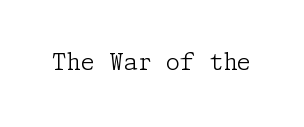
The type is set solid horizontally, with unmodified tracking. Words float on clear page, feet unadorned. A quiet, ordinary-to-light weight characterises the typeface. The type sits square on the baseline with zero lean.
